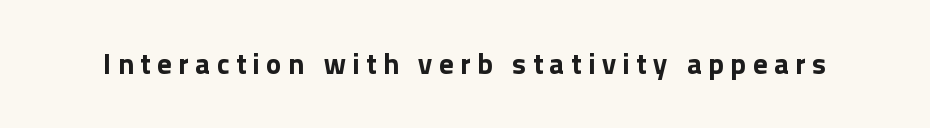
The image shows 29 px bold sans-serif type, upright; set unusually wide letter spacing (+0.22 em), not underlined; a medium x-height.
